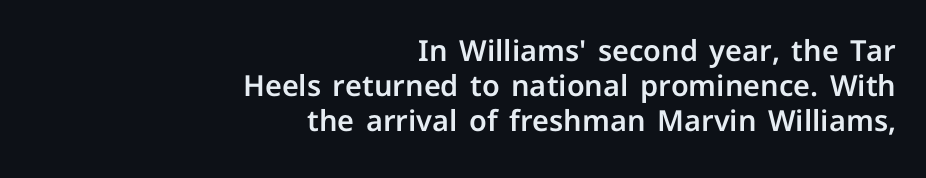
This sample uses plain, unmodified letter spacing. The paragraph has a hard right edge and a soft left edge. Anything drawn beneath the words? Only blank space. You could not count columns in this text — the font is proportionally spaced.
